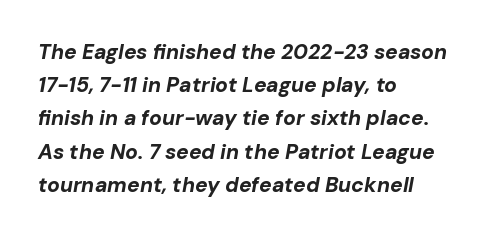
Notice how descenders clear the ascenders below comfortably — that's standard leading. Caption: standard tracking, unaltered. Each line starts at the same left margin while the right side varies. Compared with ordinary roman type, these characters are visibly tilted. Chunky letters — that's bold for sure.
